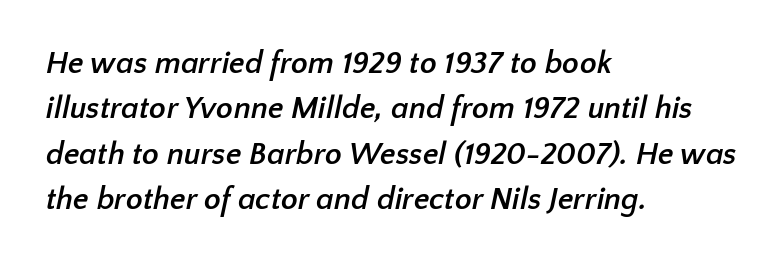
The image shows 31 px semibold sans-serif type; set left-aligned, normal line spacing (1.46x), normal letter spacing, not underlined; low stroke contrast and a medium x-height.
